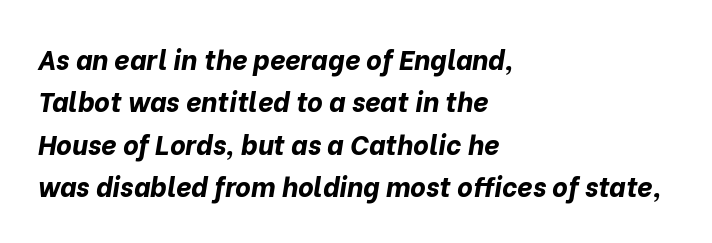
Q: Is the text bold? A: Yes.
Q: Is the text italic (slanted)? A: Yes, it leans right by about 10 degrees.
Q: Is the text underlined? A: No.
Q: How is the paragraph aligned? A: Left-aligned.
Q: Is the spacing between letters normal or unusually wide? A: Normal.
Q: Is the spacing between lines tight, normal or loose? A: Normal.
